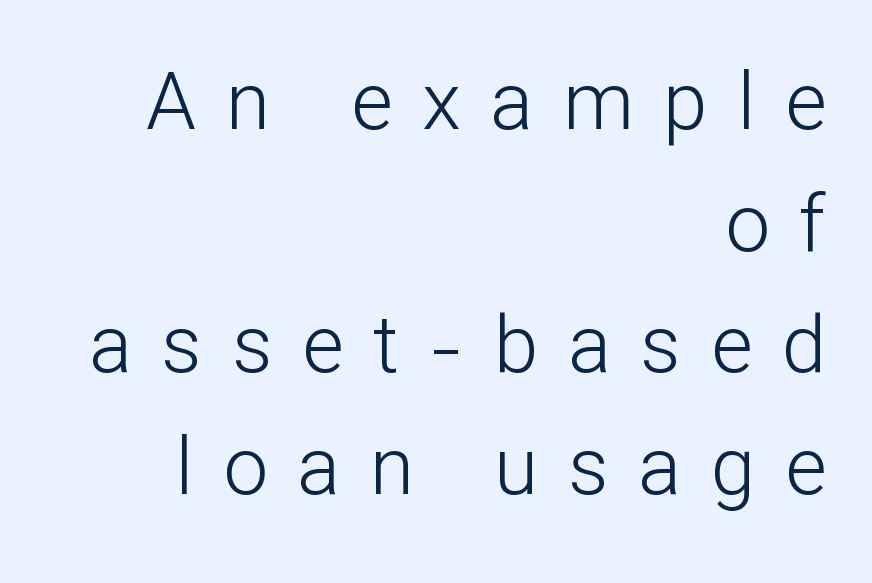
The face looks like a standard text weight, possibly lighter. The letters stand upright; this is a roman face. In CSS terms this would be text-align: right. The glyphs in this specimen are sans serif. The passage shown is typed in a proportional face where columns would drift. Rows of type keep a routine distance in the vertical direction.
